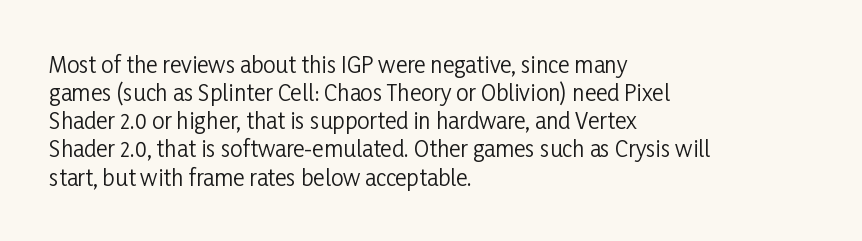
Normally led — the rows are evenly, conventionally spaced. Underlining? Definitely not there. The axis of the letterforms is exactly vertical. The passage is arranged the way most books set body copy — flush left. Default kerning and tracking; the words read as compact shapes.
